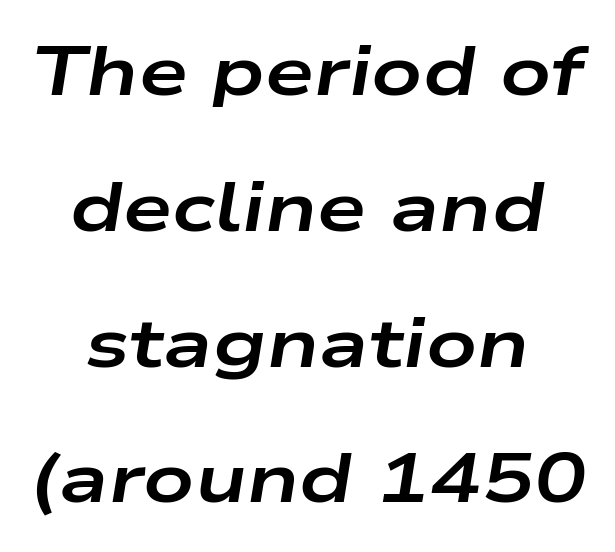
{"italic": "yes", "lean": "right", "slant_degrees": 9, "bold": "yes", "weight": "bold", "width": "wide", "stroke_contrast": "low", "x_height": "medium", "monospaced": "no", "underline": "no", "align": "center", "line_spacing": "loose", "line_spacing_ratio": 1.94, "letter_spacing": "normal", "letter_spacing_em": 0.0, "glyph_px": 70}
